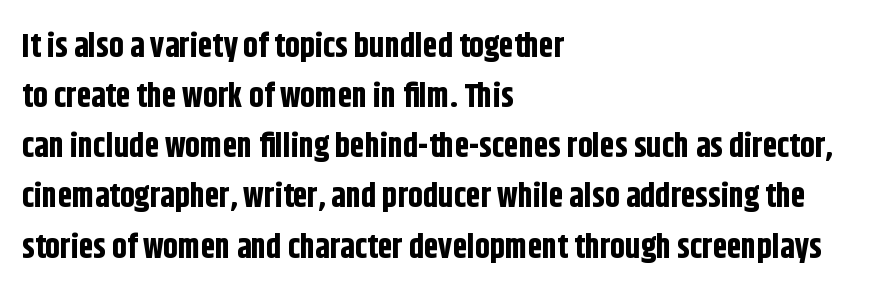
{"serif": "no", "italic": "no", "bold": "yes", "weight": "bold", "width": "condensed", "stroke_contrast": "low", "x_height": "large", "monospaced": "no", "underline": "no", "align": "left", "line_spacing": "normal", "line_spacing_ratio": 1.52, "letter_spacing": "normal", "letter_spacing_em": 0.0, "glyph_px": 33}
